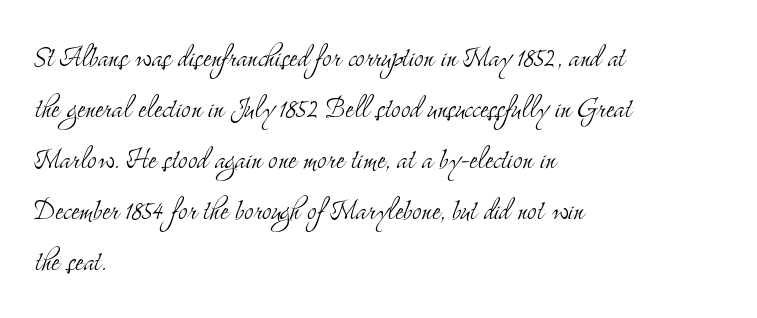
You could not count columns in this text — the font is proportionally spaced. The rendering shows small feet on the letterforms — a serif design. This rendering uses left alignment, leaving the right contour irregular. Vertical stems look standard width or narrower in stroke. The string is rendered with underlining switched off.
